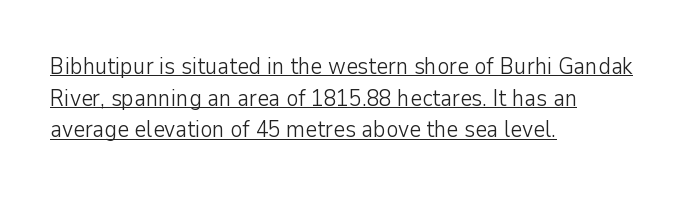
{"italic": "no", "bold": "no", "underline": "yes", "align": "left", "line_spacing": "normal", "line_spacing_ratio": 1.38, "letter_spacing": "normal", "letter_spacing_em": 0.0, "glyph_px": 23}
